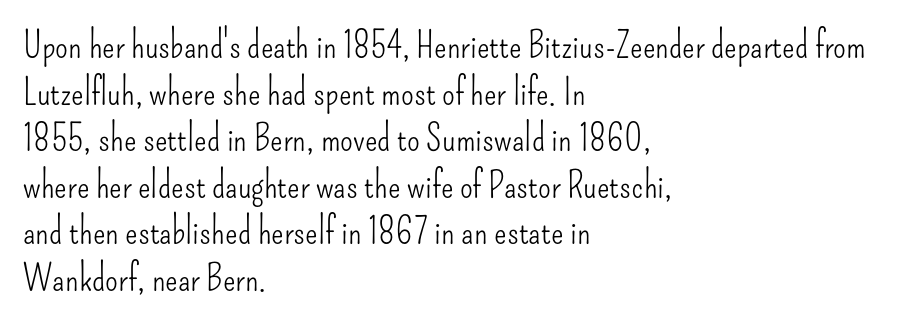
Q: Is the text bold? A: No.
Q: Is the text italic (slanted)? A: No, it is upright.
Q: Is the typeface a serif or a sans-serif typeface? A: Sans-serif.
Q: Is the text underlined? A: No.
Q: How is the paragraph aligned? A: Left-aligned.
Q: Is the spacing between letters normal or unusually wide? A: Normal.
Q: Is the spacing between lines tight, normal or loose? A: Normal.
Q: Width (condensed, normal, or wide)? A: Condensed.
Q: Stroke contrast? A: Low.
Q: x-height? A: Small.
Q: Monospaced? A: No.
